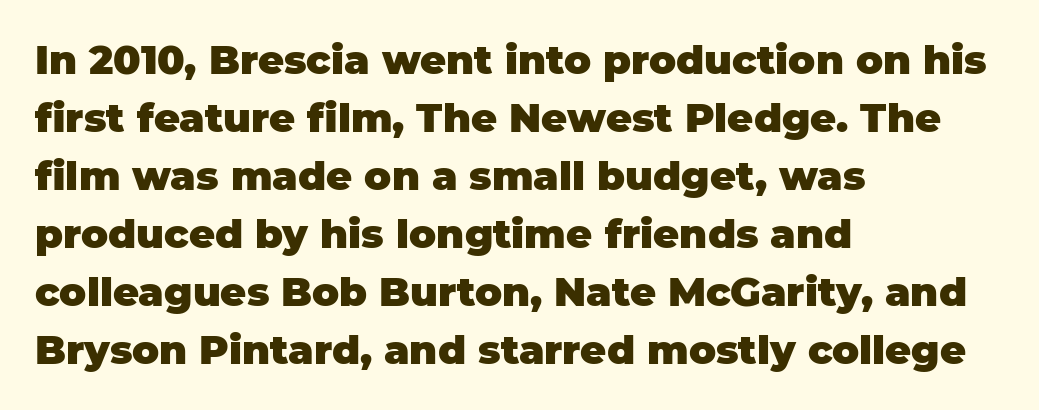
The image shows 40 px heavy sans-serif type, upright; set left-aligned, normal line spacing (1.45x), normal letter spacing, not underlined; low stroke contrast and a large x-height.
